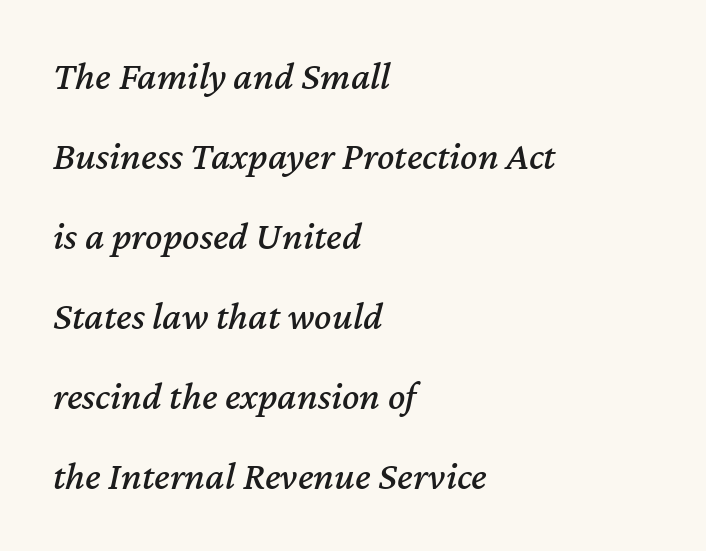
The image shows 40 px text type, italic (leaning right); set left-aligned, loose line spacing (2.0x), normal letter spacing, not underlined; medium stroke contrast and a medium x-height.
